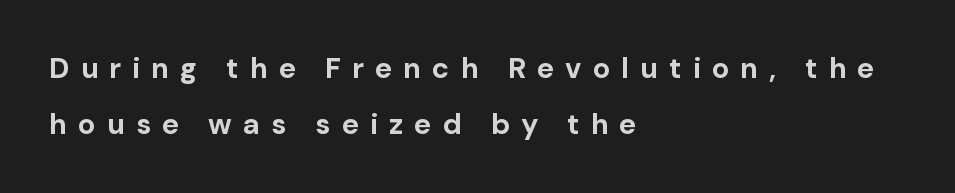
The image shows 29 px bold sans-serif type, upright; set left-aligned, loose line spacing (1.94x), unusually wide letter spacing (+0.38 em), not underlined; low stroke contrast and a medium x-height.
